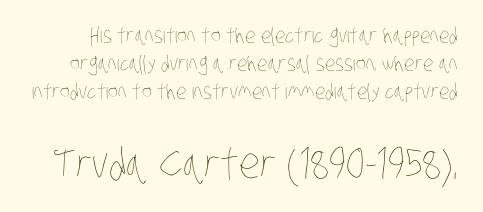
The image shows 42 px thin, condensed type; set normal line spacing (1.34x), normal letter spacing, not underlined; the second (bottom) block is 2.0x larger; low stroke contrast and a large x-height.
